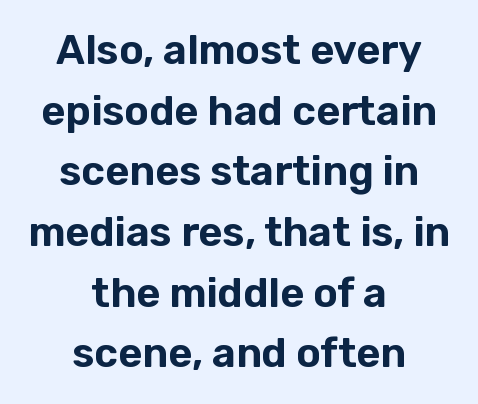
{"serif": "no", "italic": "no", "width": "normal", "stroke_contrast": "low", "x_height": "medium", "monospaced": "no", "underline": "no", "align": "center", "line_spacing": "normal", "line_spacing_ratio": 1.48, "letter_spacing": "normal", "letter_spacing_em": 0.0, "glyph_px": 41}
